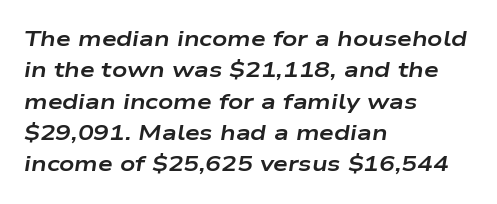
Emphasis by weight is at full strength: bold. Descender tails drop into unmarked territory. Glyph-to-glyph distance matches everyday printed text. Is the block centered? No — it sits flush against the left margin.
